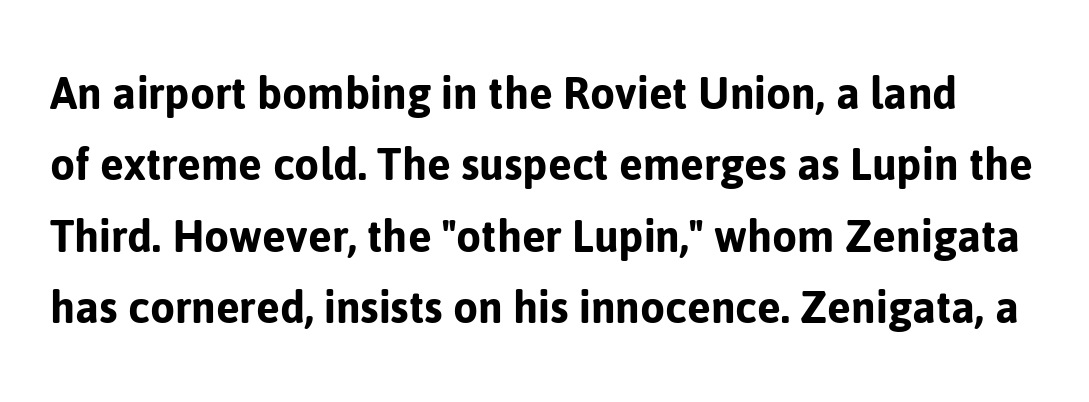
Q: Is the text italic (slanted)? A: No, it is upright.
Q: Is the typeface a serif or a sans-serif typeface? A: Sans-serif.
Q: Is the text underlined? A: No.
Q: Is the spacing between letters normal or unusually wide? A: Normal.
Q: Is the spacing between lines tight, normal or loose? A: Normal.
Q: Width (condensed, normal, or wide)? A: Normal.
Q: Stroke contrast? A: Low.
Q: x-height? A: Medium.
Q: Monospaced? A: No.
